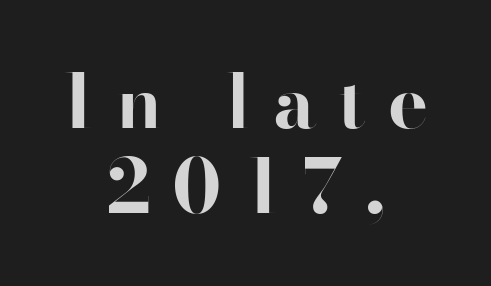
{"serif": "no", "italic": "no", "bold": "yes", "weight": "bold", "width": "normal", "stroke_contrast": "high", "x_height": "small", "monospaced": "no", "underline": "no", "align": "center", "line_spacing": "tight", "line_spacing_ratio": 1.13, "letter_spacing": "wide", "letter_spacing_em": 0.29, "glyph_px": 75}
